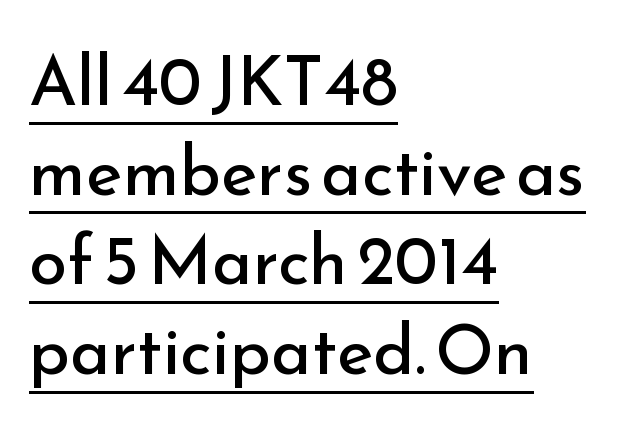
The passage shown is underscored from start to finish. Do the characters align in a grid? No, the font is proportional. The specimen reads as upright at a glance. The space between consecutive lines is moderate. The type family on display is of the sans-serif kind.
